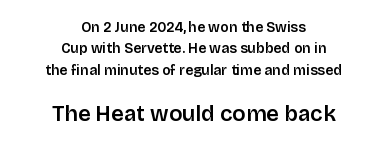
This layout puts the modest block above and the oversized block below. Leading: standard. Unmarked baselines from the first word to the last. The tracking reads as untouched default to a designer's eye.
